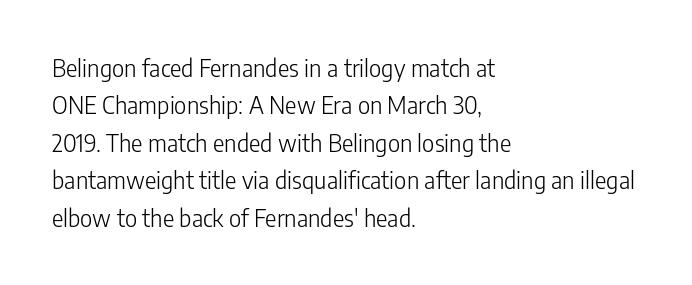
The image shows 24 px text type, upright; set left-aligned, normal line spacing (1.56x), normal letter spacing, not underlined.
